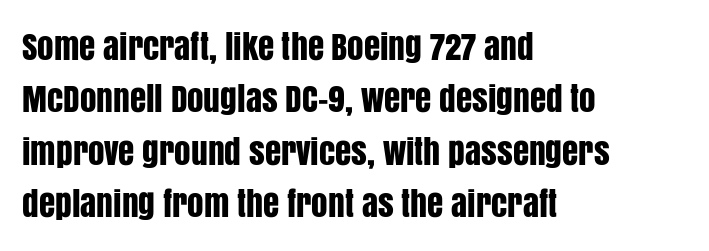
The image shows 33 px condensed sans-serif type, upright; set left-aligned, normal line spacing (1.59x), normal letter spacing, not underlined; low stroke contrast and a large x-height.
